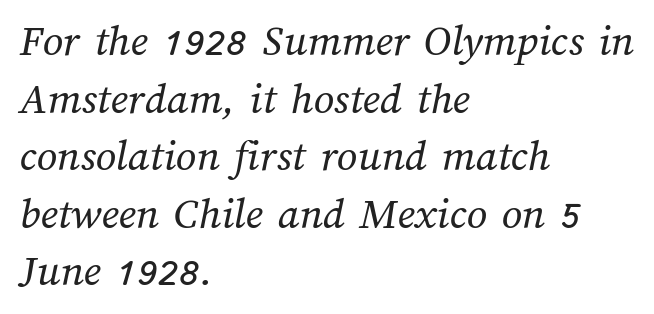
Q: Is the text bold? A: No.
Q: Is the text underlined? A: No.
Q: How is the paragraph aligned? A: Left-aligned.
Q: Is the spacing between letters normal or unusually wide? A: Normal.
Q: Is the spacing between lines tight, normal or loose? A: Normal.
Q: Width (condensed, normal, or wide)? A: Normal.
Q: Stroke contrast? A: Medium.
Q: x-height? A: Medium.
Q: Monospaced? A: No.
